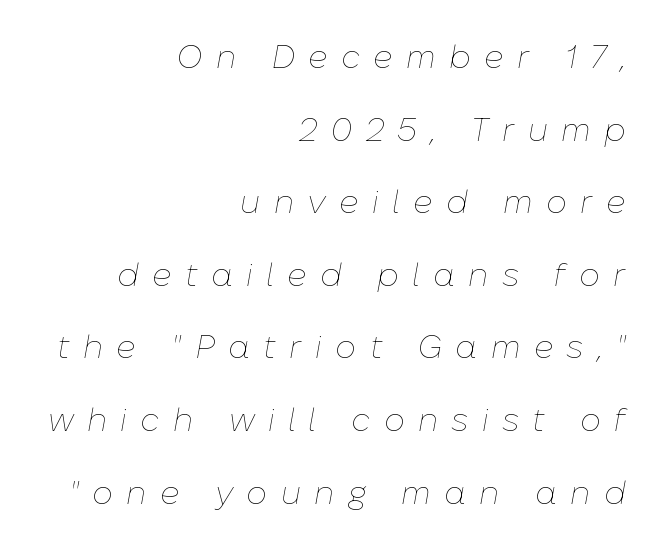
The glyphs are unaccompanied by any horizontal stroke below them. Each stroke keeps to a modest, everyday thickness or less. Does the copy run flush right? Yes — the right margin is perfectly even. Compared with typical paragraphs, the rows here are farther apart. Does the lettering tilt? It does — this is italic.
